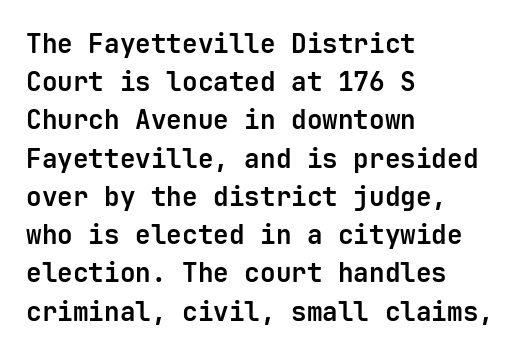
The image shows 26 px bold type, upright; set left-aligned, normal line spacing (1.47x), normal letter spacing, not underlined.
